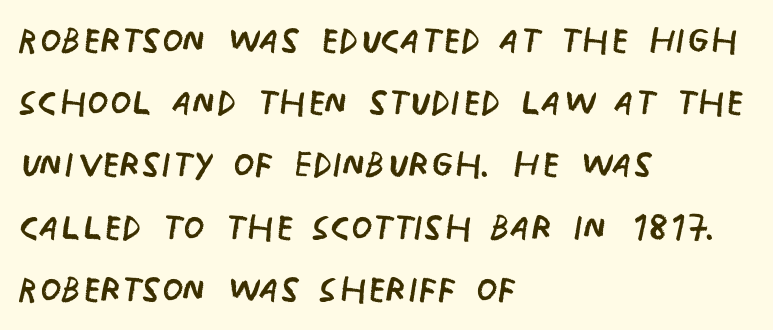
Spacing between characters is what you'd get straight out of the box. Layout note: lines flush left. Decoration check: the copy has no underline. Normally led — the rows are evenly, conventionally spaced.
